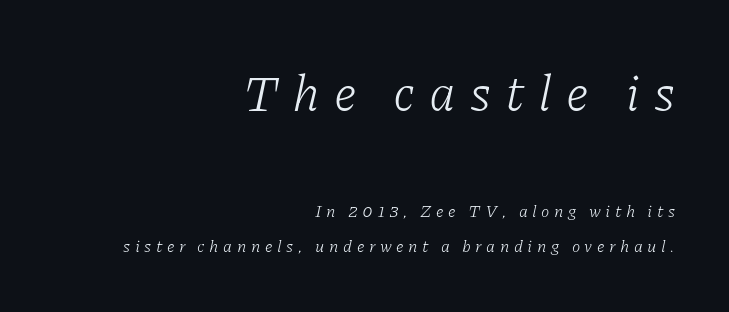
Q: Is the text bold? A: No.
Q: Is the text italic (slanted)? A: Yes, it leans right by about 11 degrees.
Q: Is the typeface a serif or a sans-serif typeface? A: Serif.
Q: Is the text underlined? A: No.
Q: How is the paragraph aligned? A: Right-aligned.
Q: Is the spacing between letters normal or unusually wide? A: Unusually wide.
Q: Is the spacing between lines tight, normal or loose? A: Loose.
Q: Which block of text is set in a larger size, the first (top) or the second (bottom)? A: The first (top) one.
Q: Width (condensed, normal, or wide)? A: Normal.
Q: Stroke contrast? A: Low.
Q: x-height? A: Medium.
Q: Monospaced? A: No.
